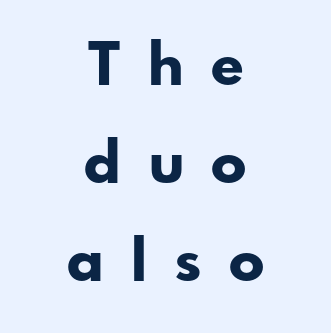
{"serif": "no", "italic": "no", "bold": "yes", "weight": "bold", "width": "normal", "stroke_contrast": "low", "x_height": "small", "monospaced": "no", "underline": "no", "align": "center", "line_spacing": "normal", "line_spacing_ratio": 1.66, "letter_spacing": "wide", "letter_spacing_em": 0.47, "glyph_px": 59}
